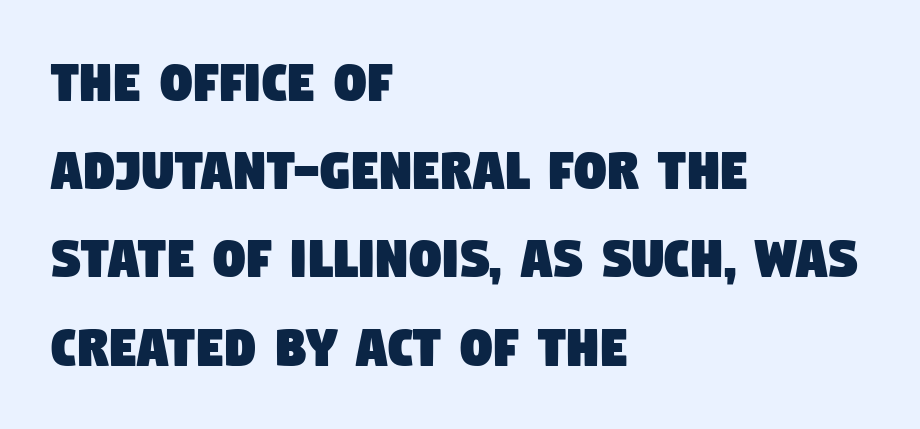
Q: Is the typeface a serif or a sans-serif typeface? A: Sans-serif.
Q: Is the text underlined? A: No.
Q: How is the paragraph aligned? A: Left-aligned.
Q: Is the spacing between letters normal or unusually wide? A: Normal.
Q: Is the spacing between lines tight, normal or loose? A: Normal.
Q: Width (condensed, normal, or wide)? A: Condensed.
Q: Stroke contrast? A: Low.
Q: x-height? A: Large.
Q: Monospaced? A: No.
